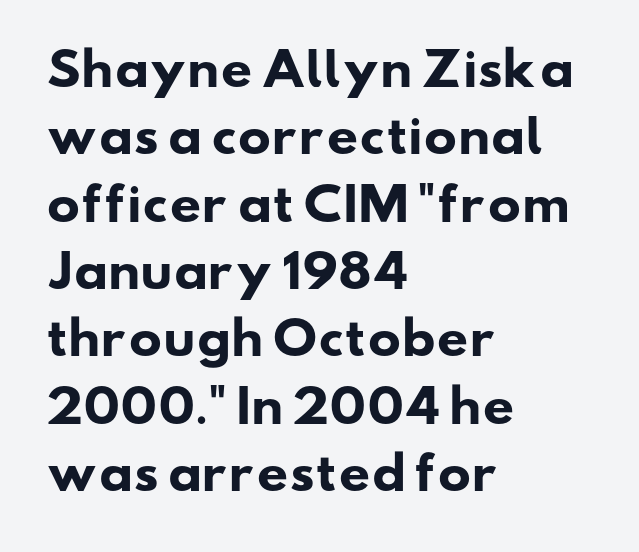
Q: Is the text bold? A: Yes.
Q: Is the typeface a serif or a sans-serif typeface? A: Sans-serif.
Q: Is the text underlined? A: No.
Q: How is the paragraph aligned? A: Left-aligned.
Q: Is the spacing between letters normal or unusually wide? A: Normal.
Q: Is the spacing between lines tight, normal or loose? A: Normal.
Q: Width (condensed, normal, or wide)? A: Wide.
Q: Stroke contrast? A: Low.
Q: x-height? A: Small.
Q: Monospaced? A: No.
